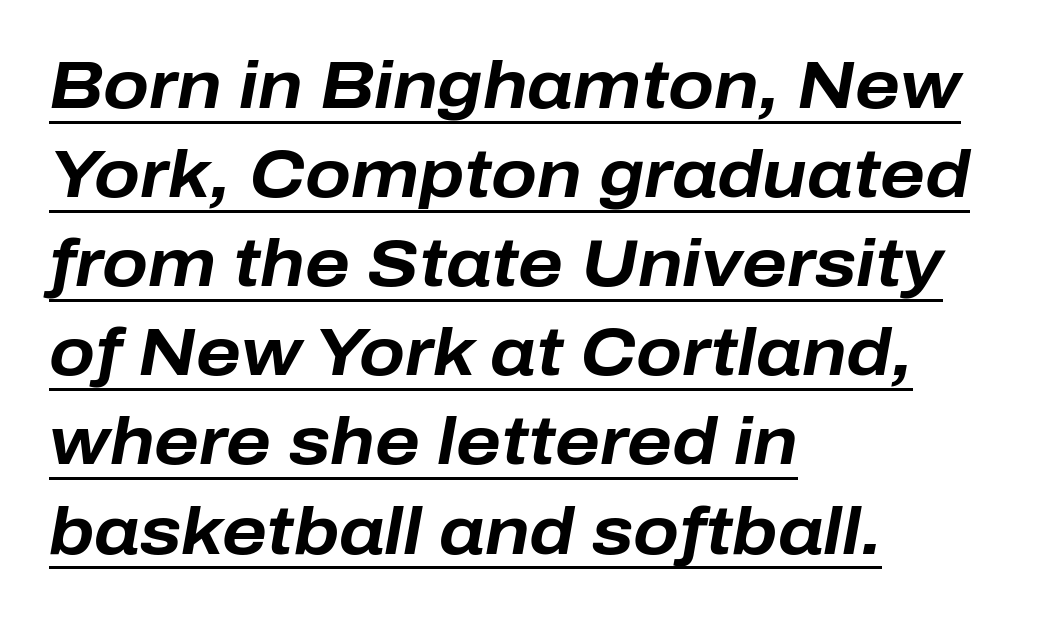
Chunky letters — that's bold for sure. The vertical gap from one line to the next is medium. A typesetter would call this proportional, since set widths differ per character. The glyphs are accompanied by a horizontal stroke just below them. The lettering tilts uniformly, giving the passage an italic look.
